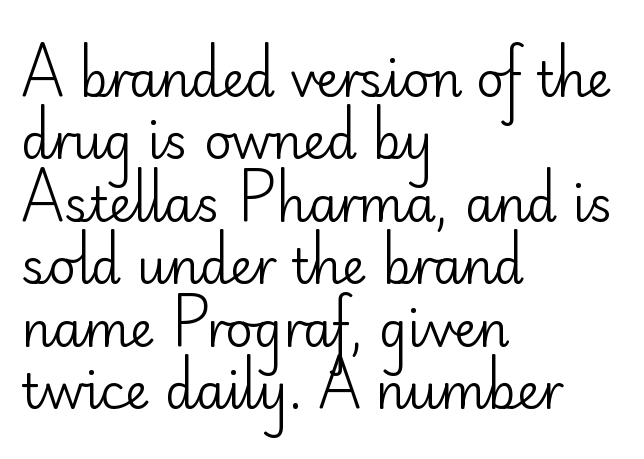
Q: Is the text bold? A: No.
Q: Is the text italic (slanted)? A: No, it is upright.
Q: Is the typeface a serif or a sans-serif typeface? A: Sans-serif.
Q: Is the text underlined? A: No.
Q: How is the paragraph aligned? A: Left-aligned.
Q: Is the spacing between letters normal or unusually wide? A: Normal.
Q: Is the spacing between lines tight, normal or loose? A: Normal.
Q: Width (condensed, normal, or wide)? A: Normal.
Q: Stroke contrast? A: Low.
Q: x-height? A: Small.
Q: Monospaced? A: No.
